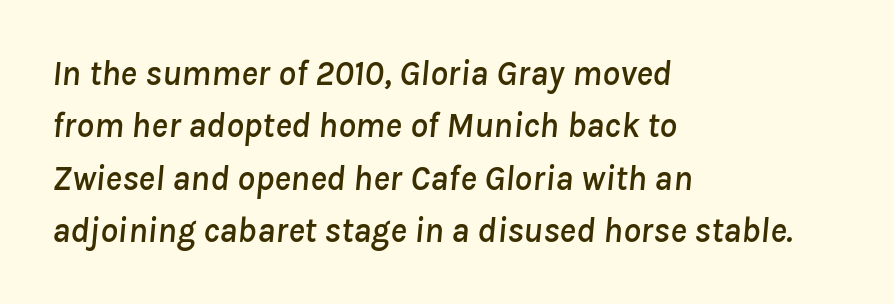
The designer left line spacing at the default. Quick note: italic. A typesetter would call this proportional, since set widths differ per character. A student would call this left alignment; a typographer would say flush left, rag right. Letter spacing: default.
